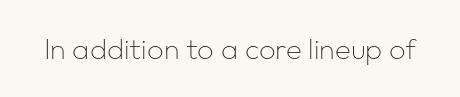
The image shows 29 px thin sans-serif type, upright; set normal letter spacing, not underlined; low stroke contrast and a medium x-height.
